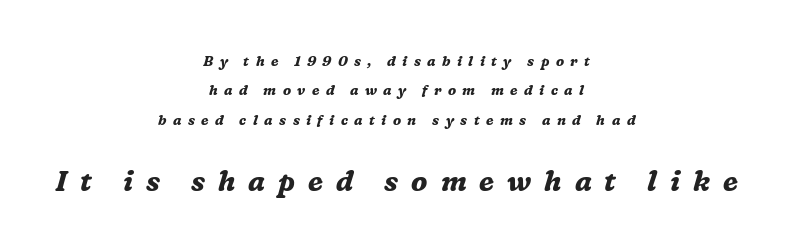
Q: Is the text bold? A: Yes.
Q: Is the text italic (slanted)? A: Yes, it leans right by about 16 degrees.
Q: Is the typeface a serif or a sans-serif typeface? A: Serif.
Q: Is the text underlined? A: No.
Q: How is the paragraph aligned? A: Centered.
Q: Is the spacing between letters normal or unusually wide? A: Unusually wide.
Q: Is the spacing between lines tight, normal or loose? A: Loose.
Q: Which block of text is set in a larger size, the first (top) or the second (bottom)? A: The second (bottom) one.
Q: Width (condensed, normal, or wide)? A: Normal.
Q: Stroke contrast? A: Medium.
Q: x-height? A: Medium.
Q: Monospaced? A: No.
